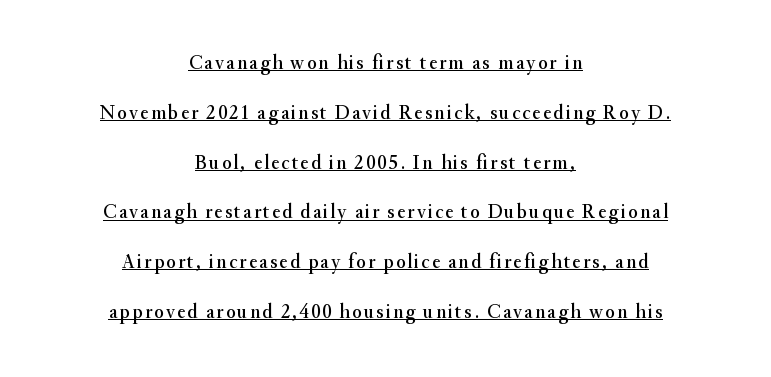
The image shows 20 px text type, upright; set centered, loose line spacing (2.49x), underlined.
